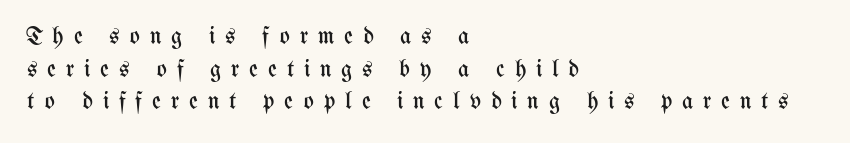
Q: Is the text bold? A: No.
Q: Is the text italic (slanted)? A: No, it is upright.
Q: Is the text underlined? A: No.
Q: How is the paragraph aligned? A: Left-aligned.
Q: Is the spacing between letters normal or unusually wide? A: Unusually wide.
Q: Is the spacing between lines tight, normal or loose? A: Normal.
